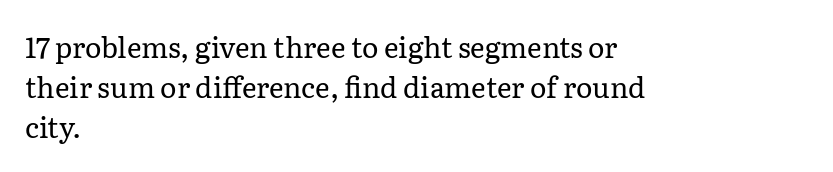
Q: Is the text bold? A: No.
Q: Is the text italic (slanted)? A: No, it is upright.
Q: Is the typeface a serif or a sans-serif typeface? A: Serif.
Q: Is the text underlined? A: No.
Q: How is the paragraph aligned? A: Left-aligned.
Q: Is the spacing between letters normal or unusually wide? A: Normal.
Q: Is the spacing between lines tight, normal or loose? A: Normal.
Q: Width (condensed, normal, or wide)? A: Normal.
Q: Stroke contrast? A: Low.
Q: x-height? A: Medium.
Q: Monospaced? A: No.
